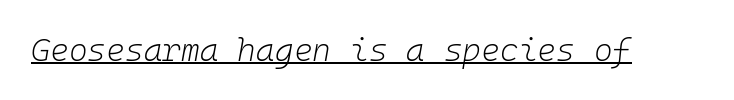
Stems here are at most as thick as an everyday book face. The font's italic variant was chosen for this text. Do the characters align in a grid? Yes, the font is monospaced. Has an underline been added? It has.
